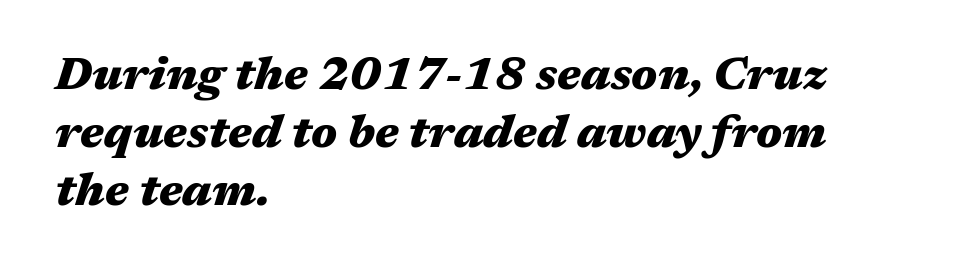
Type without underlining. Visually the block forms a straight wall on the left and a jagged coastline on the right. Notice how the stems are inclined rather than vertical — that's the hallmark of italics. The passage shown stacks its lines at a standard gap.
